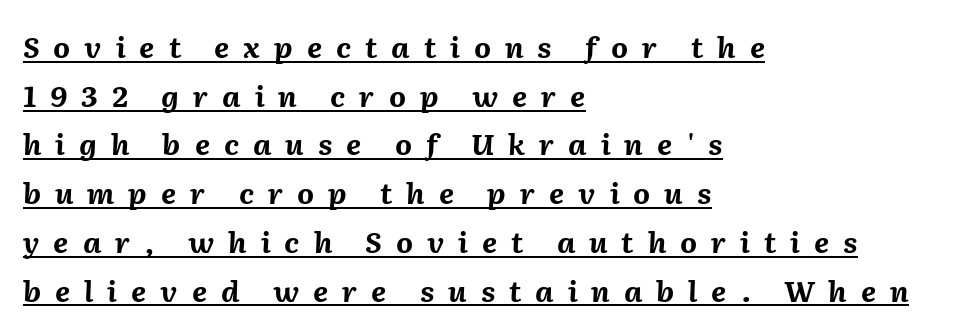
{"italic": "yes", "lean": "right", "slant_degrees": 2, "bold": "yes", "weight": "bold", "width": "normal", "stroke_contrast": "medium", "x_height": "medium", "monospaced": "no", "underline": "yes", "align": "left", "line_spacing": "normal", "line_spacing_ratio": 1.68, "letter_spacing": "wide", "letter_spacing_em": 0.48, "glyph_px": 29}
